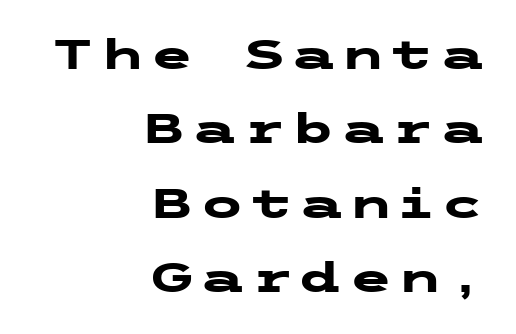
Check the space under the baseline: it is left empty. Casual observation: everything's shoved over to the right. The face used here is a sans, in the tradition of grotesques and geometrics. The axis of the letterforms is exactly vertical.
